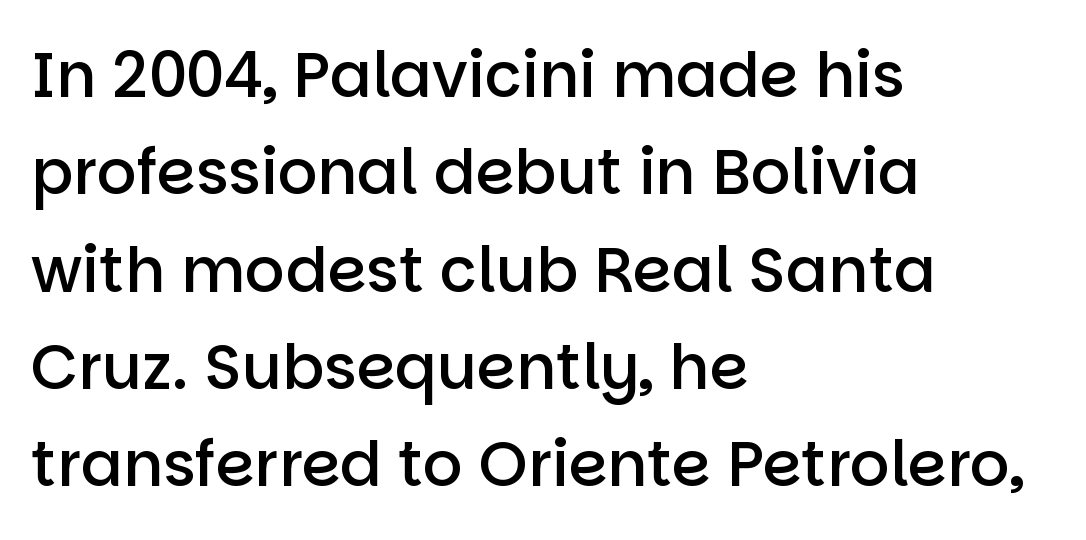
{"serif": "no", "italic": "no", "bold": "semi", "weight": "semibold", "width": "normal", "stroke_contrast": "low", "x_height": "large", "monospaced": "no", "underline": "no", "align": "left", "line_spacing": "normal", "line_spacing_ratio": 1.57, "letter_spacing": "normal", "letter_spacing_em": 0.0, "glyph_px": 62}
